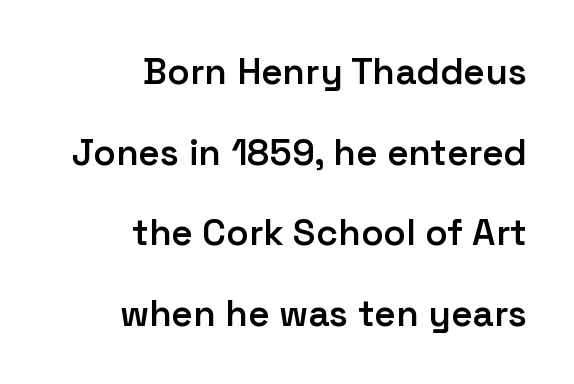
{"serif": "no", "italic": "no", "bold": "semi", "weight": "semibold", "width": "normal", "stroke_contrast": "low", "x_height": "medium", "monospaced": "no", "underline": "no", "align": "right", "line_spacing": "loose", "line_spacing_ratio": 2.18, "letter_spacing": "normal", "letter_spacing_em": 0.0, "glyph_px": 37}
